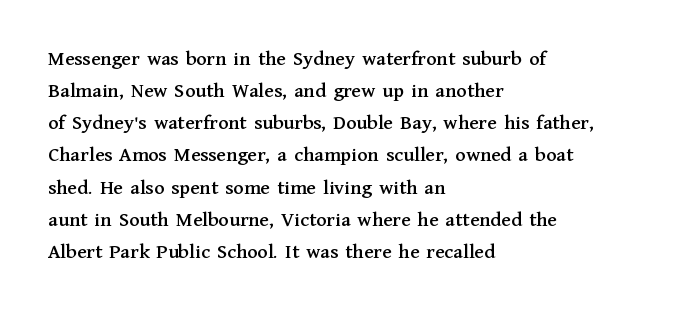
Layout note: lines flush left. The string is rendered with underlining switched off. The line texture is even and compact thanks to regular tracking. A roman cut, with each character standing at attention. The space between consecutive lines is moderate.
